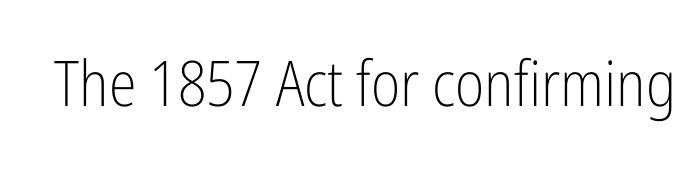
{"serif": "no", "italic": "no", "bold": "no", "weight": "light", "width": "condensed", "stroke_contrast": "low", "x_height": "medium", "monospaced": "no", "underline": "no", "letter_spacing": "normal", "letter_spacing_em": 0.0, "glyph_px": 63}
